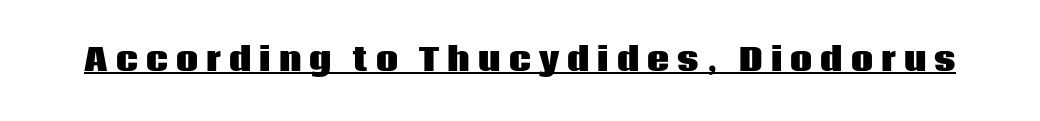
The image shows 31 px heavy sans-serif type, upright; set unusually wide letter spacing (+0.26 em), underlined; low stroke contrast and a large x-height.
